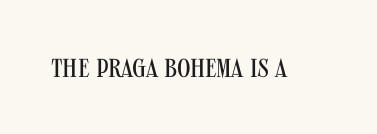
The image shows 26 px text type, upright; set normal letter spacing, not underlined.
